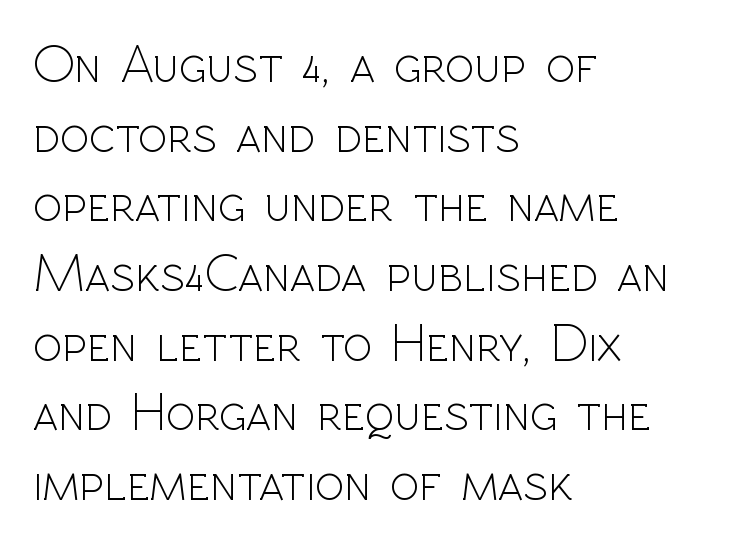
The image shows 54 px light sans-serif type, upright; set left-aligned, normal line spacing (1.29x), normal letter spacing, not underlined; a medium x-height.
